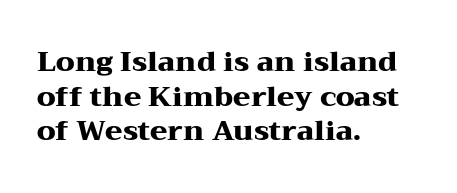
{"serif": "yes", "italic": "no", "bold": "yes", "weight": "heavy", "width": "wide", "stroke_contrast": "medium", "x_height": "medium", "monospaced": "no", "underline": "no", "align": "left", "line_spacing_ratio": 1.24, "letter_spacing": "normal", "letter_spacing_em": 0.0, "glyph_px": 28}
